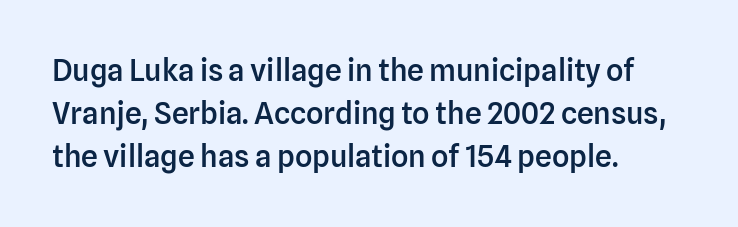
{"serif": "no", "italic": "no", "bold": "semi", "weight": "semibold", "width": "normal", "stroke_contrast": "low", "x_height": "medium", "monospaced": "no", "underline": "no", "align": "left", "line_spacing": "normal", "line_spacing_ratio": 1.44, "letter_spacing": "normal", "letter_spacing_em": 0.0, "glyph_px": 30}
